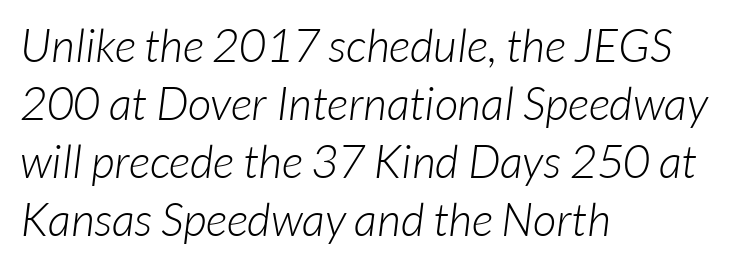
Q: Is the text bold? A: No.
Q: Is the typeface a serif or a sans-serif typeface? A: Sans-serif.
Q: Is the text underlined? A: No.
Q: How is the paragraph aligned? A: Left-aligned.
Q: Is the spacing between letters normal or unusually wide? A: Normal.
Q: Is the spacing between lines tight, normal or loose? A: Normal.
Q: Width (condensed, normal, or wide)? A: Normal.
Q: Stroke contrast? A: Low.
Q: x-height? A: Medium.
Q: Monospaced? A: No.
